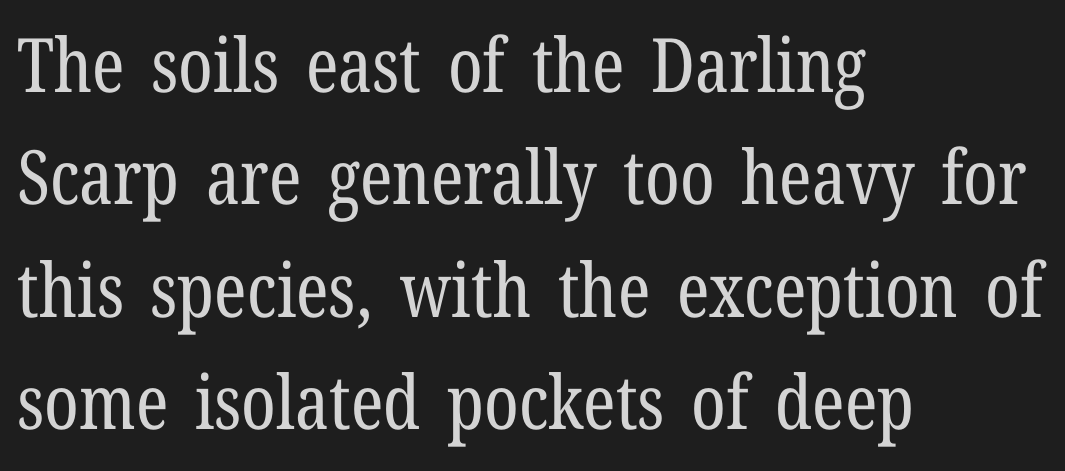
The image shows 75 px regular-weight, condensed serif type, upright; set left-aligned, normal line spacing (1.5x), normal letter spacing, not underlined; low stroke contrast and a medium x-height.
